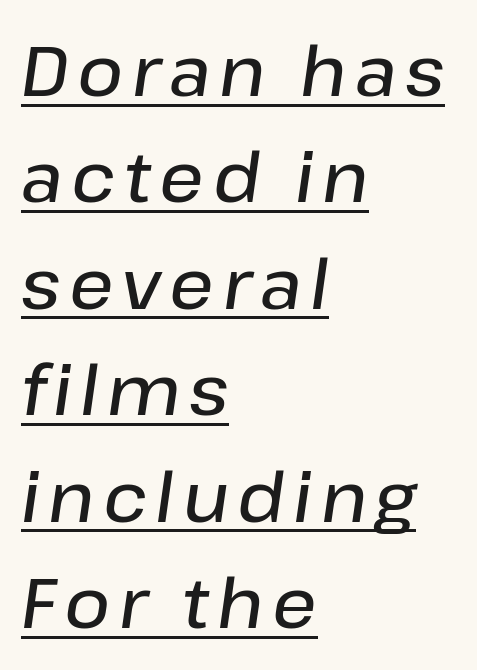
The image shows 70 px semibold type, italic (leaning right); set left-aligned, normal line spacing (1.52x), underlined; low stroke contrast and a medium x-height.
